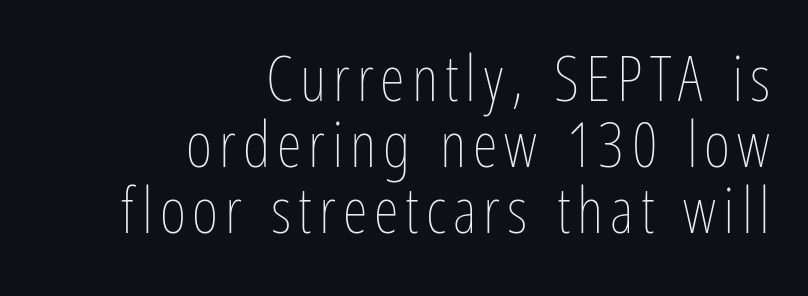
The image shows 64 px thin, condensed type, upright; set right-aligned, tight line spacing (1.03x), not underlined; low stroke contrast and a medium x-height.
